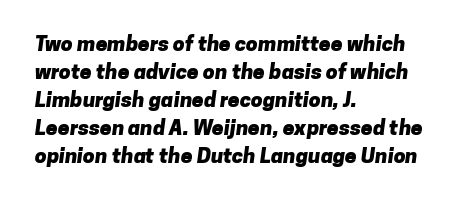
{"bold": "yes", "underline": "no", "align": "left", "line_spacing": "normal", "line_spacing_ratio": 1.33, "letter_spacing": "normal", "letter_spacing_em": 0.0, "glyph_px": 21}
